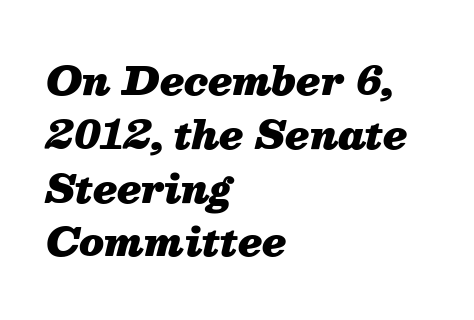
The image shows 39 px heavy type, italic (leaning right); set left-aligned, normal line spacing (1.38x), normal letter spacing, not underlined; medium stroke contrast and a medium x-height.
